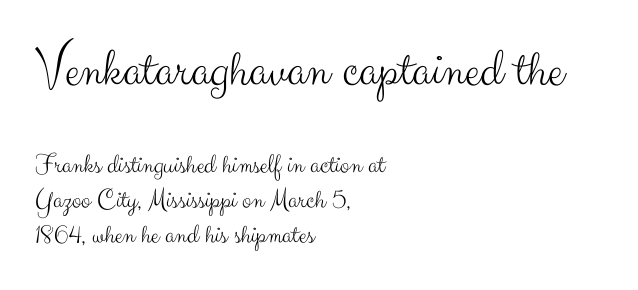
{"serif": "no", "bold": "no", "weight": "light", "width": "normal", "stroke_contrast": "medium", "x_height": "small", "monospaced": "no", "underline": "no", "align": "left", "line_spacing_ratio": 1.24, "letter_spacing": "normal", "letter_spacing_em": 0.0, "larger_block": "first", "size_ratio": 1.96, "glyph_px": 55}
